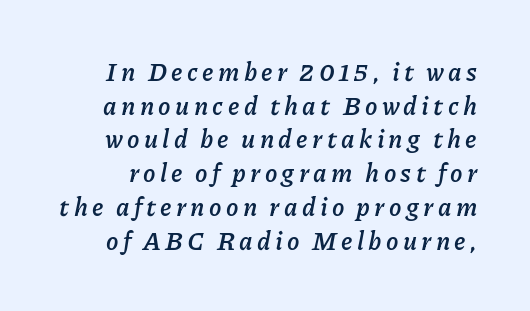
Decoration check: the copy has no underline. Each new line begins a customary step beneath the previous one. Heft: maximum for text — a bold. The letters are slanted; this is an italic face.
